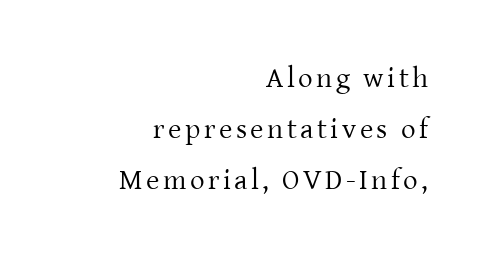
Q: Is the text bold? A: No.
Q: Is the text italic (slanted)? A: No, it is upright.
Q: Is the typeface a serif or a sans-serif typeface? A: Serif.
Q: Is the text underlined? A: No.
Q: How is the paragraph aligned? A: Right-aligned.
Q: Width (condensed, normal, or wide)? A: Normal.
Q: Stroke contrast? A: Low.
Q: x-height? A: Medium.
Q: Monospaced? A: No.
